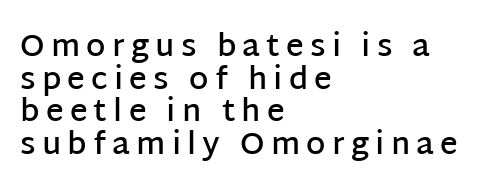
Q: Is the text bold? A: Semi-bold.
Q: Is the text italic (slanted)? A: No, it is upright.
Q: Is the typeface a serif or a sans-serif typeface? A: Sans-serif.
Q: Is the text underlined? A: No.
Q: How is the paragraph aligned? A: Left-aligned.
Q: Is the spacing between letters normal or unusually wide? A: Unusually wide.
Q: Is the spacing between lines tight, normal or loose? A: Tight.
Q: Width (condensed, normal, or wide)? A: Normal.
Q: Stroke contrast? A: Low.
Q: x-height? A: Large.
Q: Monospaced? A: No.
